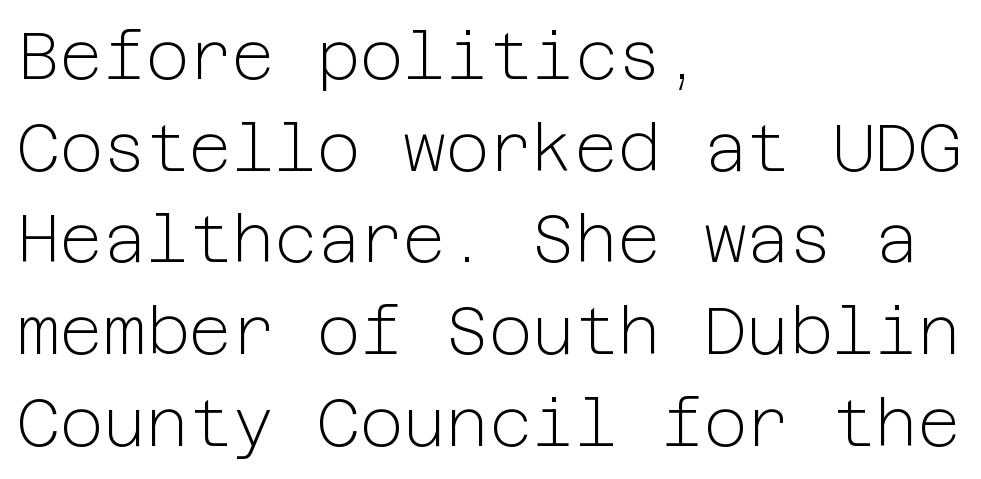
The image shows 66 px light sans-serif type, upright; set left-aligned, normal line spacing (1.39x), normal letter spacing, not underlined; low stroke contrast and a medium x-height.
